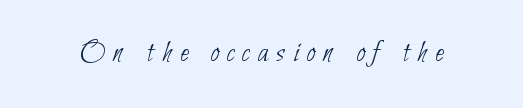
Q: Is the text bold? A: No.
Q: Is the typeface a serif or a sans-serif typeface? A: Sans-serif.
Q: Is the text underlined? A: No.
Q: Is the spacing between letters normal or unusually wide? A: Unusually wide.
Q: Width (condensed, normal, or wide)? A: Condensed.
Q: Stroke contrast? A: Low.
Q: x-height? A: Small.
Q: Monospaced? A: No.
